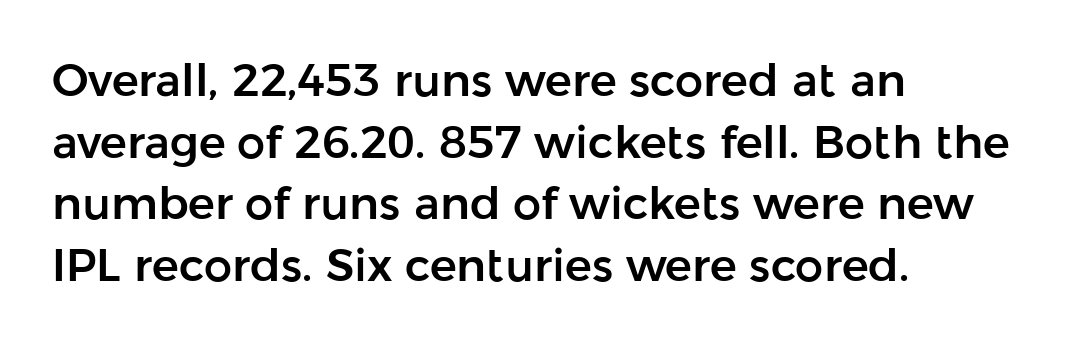
The image shows 45 px sans-serif type, upright; set left-aligned, normal line spacing (1.37x), normal letter spacing, not underlined; low stroke contrast and a medium x-height.
